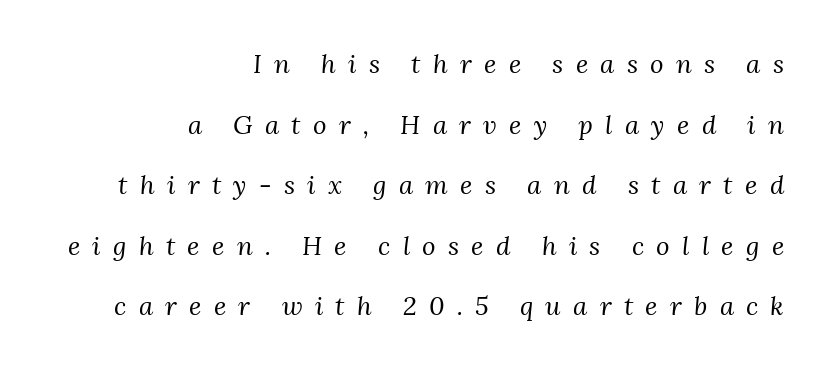
Q: Is the text bold? A: No.
Q: Is the text italic (slanted)? A: Yes, it leans right by about 3 degrees.
Q: Is the text underlined? A: No.
Q: How is the paragraph aligned? A: Right-aligned.
Q: Is the spacing between letters normal or unusually wide? A: Unusually wide.
Q: Is the spacing between lines tight, normal or loose? A: Loose.
